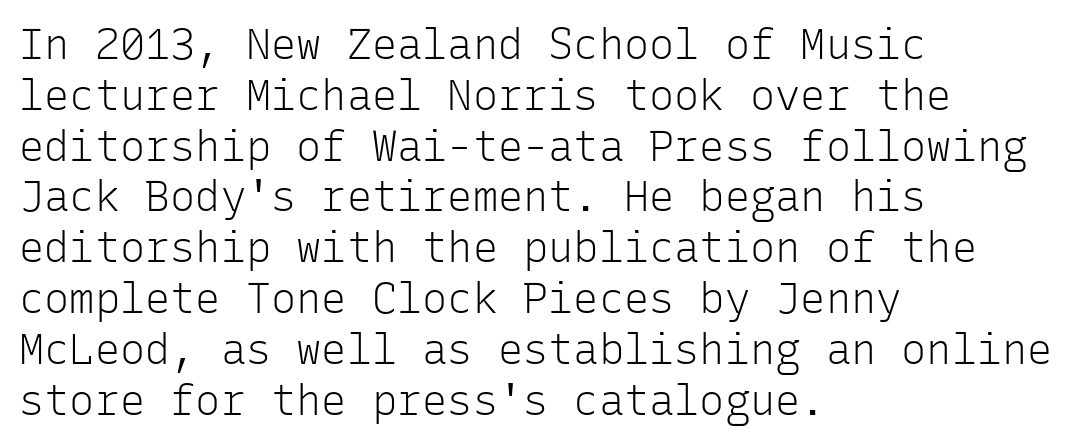
Q: Is the text bold? A: No.
Q: Is the text italic (slanted)? A: No, it is upright.
Q: Is the typeface a serif or a sans-serif typeface? A: Sans-serif.
Q: Is the text underlined? A: No.
Q: How is the paragraph aligned? A: Left-aligned.
Q: Is the spacing between letters normal or unusually wide? A: Normal.
Q: Width (condensed, normal, or wide)? A: Normal.
Q: Stroke contrast? A: Low.
Q: x-height? A: Medium.
Q: Monospaced? A: Yes.
